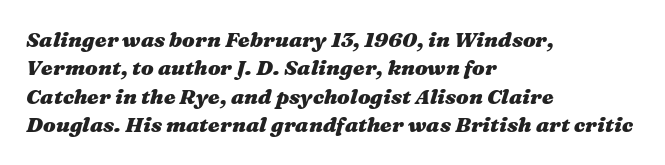
Q: Is the text bold? A: Yes.
Q: Is the text italic (slanted)? A: Yes, it leans right by about 16 degrees.
Q: Is the text underlined? A: No.
Q: How is the paragraph aligned? A: Left-aligned.
Q: Is the spacing between letters normal or unusually wide? A: Normal.
Q: Is the spacing between lines tight, normal or loose? A: Normal.
